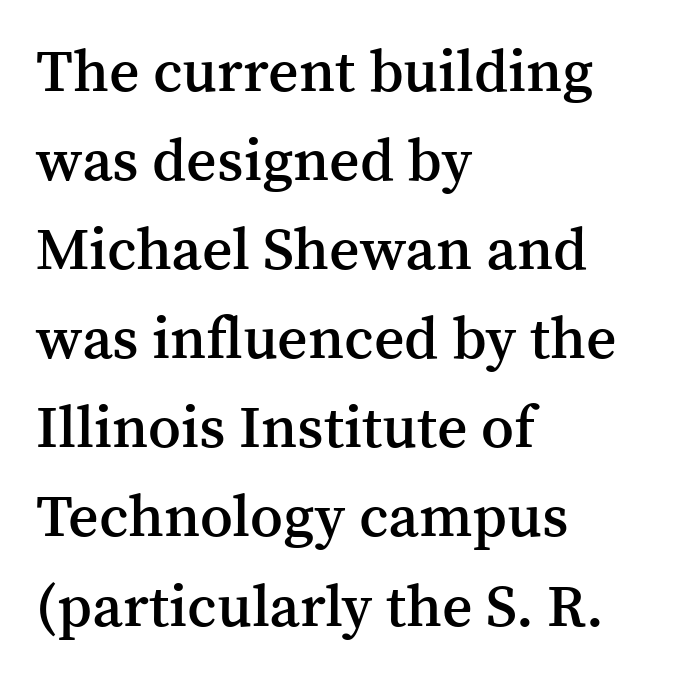
Q: Is the text bold? A: Semi-bold.
Q: Is the text italic (slanted)? A: No, it is upright.
Q: Is the typeface a serif or a sans-serif typeface? A: Serif.
Q: Is the text underlined? A: No.
Q: How is the paragraph aligned? A: Left-aligned.
Q: Is the spacing between letters normal or unusually wide? A: Normal.
Q: Is the spacing between lines tight, normal or loose? A: Normal.
Q: Width (condensed, normal, or wide)? A: Normal.
Q: Stroke contrast? A: Medium.
Q: x-height? A: Medium.
Q: Monospaced? A: No.
